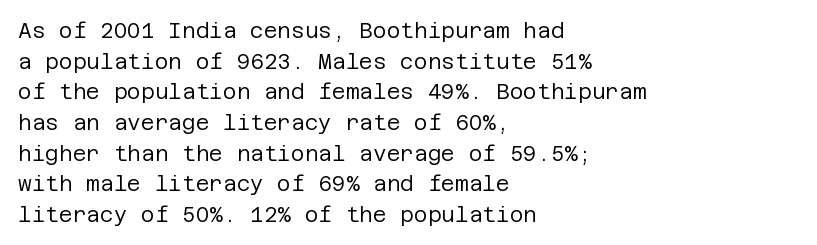
{"italic": "no", "bold": "no", "underline": "no", "align": "left", "line_spacing": "normal", "line_spacing_ratio": 1.46, "letter_spacing": "normal", "letter_spacing_em": 0.0, "glyph_px": 21}
